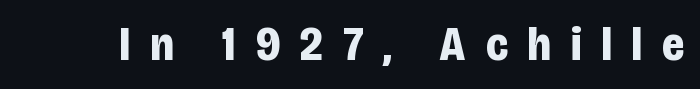
The image shows 47 px bold, condensed sans-serif type, upright; set unusually wide letter spacing (+0.43 em), not underlined; low stroke contrast and a large x-height.
